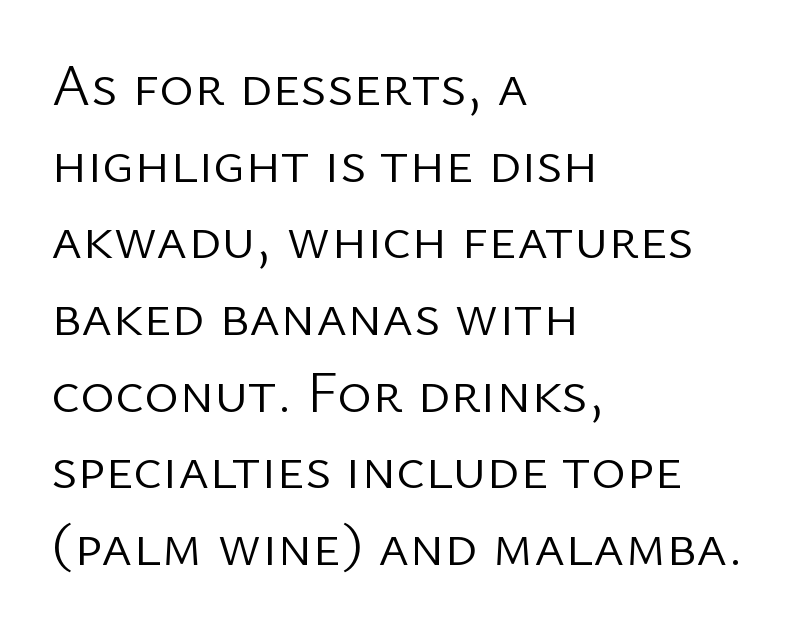
Q: Is the text bold? A: No.
Q: Is the text italic (slanted)? A: No, it is upright.
Q: Is the typeface a serif or a sans-serif typeface? A: Sans-serif.
Q: Is the text underlined? A: No.
Q: How is the paragraph aligned? A: Left-aligned.
Q: Is the spacing between letters normal or unusually wide? A: Normal.
Q: Is the spacing between lines tight, normal or loose? A: Normal.
Q: Width (condensed, normal, or wide)? A: Normal.
Q: Stroke contrast? A: Low.
Q: x-height? A: Medium.
Q: Monospaced? A: No.
